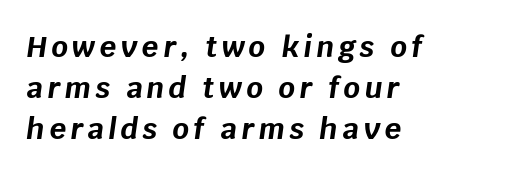
The image shows 29 px bold type, italic (leaning right); set left-aligned, normal line spacing (1.42x), not underlined; low stroke contrast and a large x-height.
